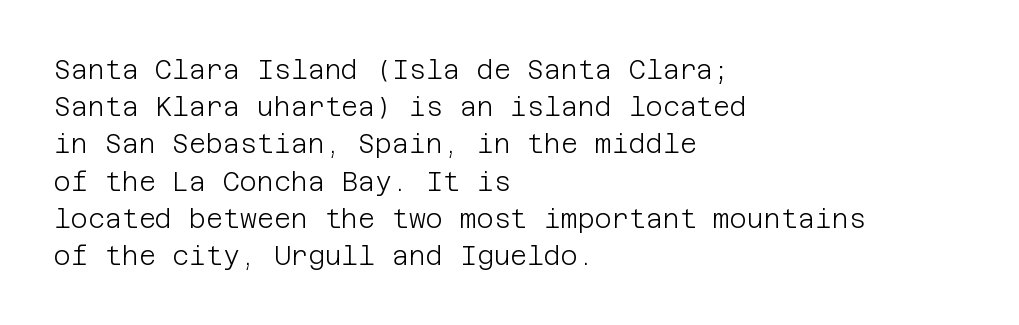
The image shows 26 px text type, upright; set left-aligned, normal line spacing (1.43x), normal letter spacing, not underlined.
